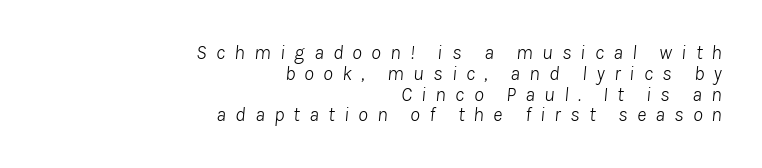
Loose tracking; the words dissolve into strings of separated letters. Has an underline been added? It has not. Horizontal alignment here is rightward, an uncommon choice for prose. Think standard paragraph weight, or any step lighter than that. The letters are slanted; this is an italic face.
